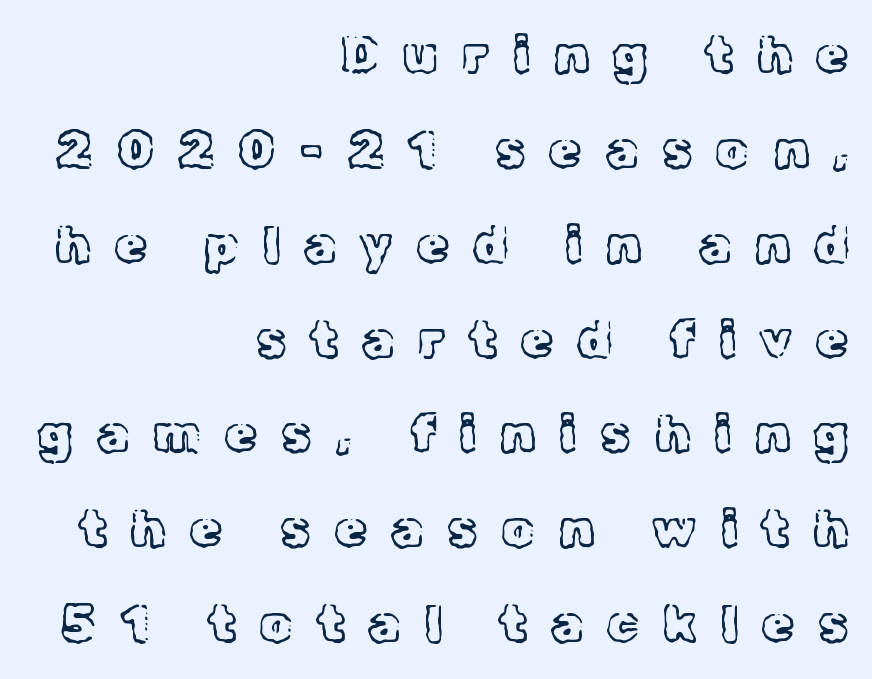
{"serif": "yes", "italic": "no", "bold": "no", "weight": "light", "width": "normal", "x_height": "medium", "monospaced": "no", "underline": "no", "align": "right", "line_spacing_ratio": 1.86, "letter_spacing": "wide", "letter_spacing_em": 0.48, "glyph_px": 51}
